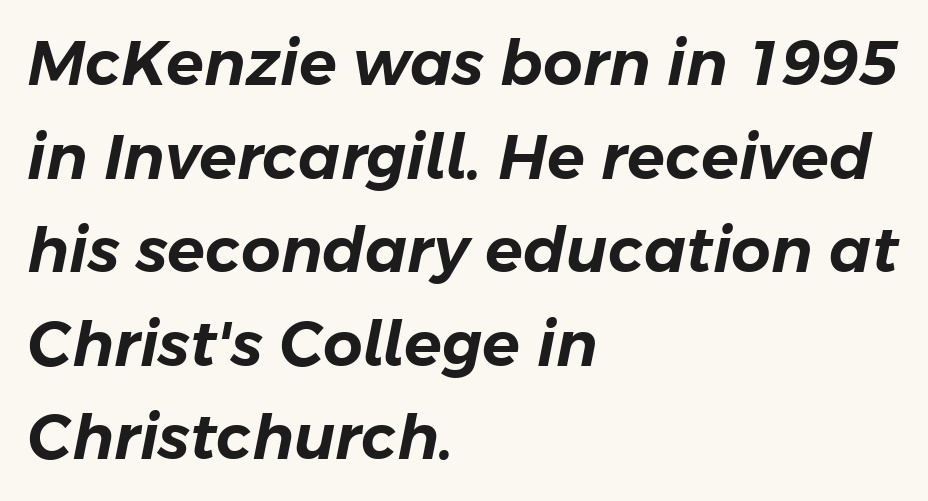
{"italic": "yes", "lean": "right", "slant_degrees": 11, "width": "normal", "stroke_contrast": "low", "x_height": "medium", "monospaced": "no", "underline": "no", "align": "left", "line_spacing": "normal", "line_spacing_ratio": 1.51, "letter_spacing": "normal", "letter_spacing_em": 0.0, "glyph_px": 62}
